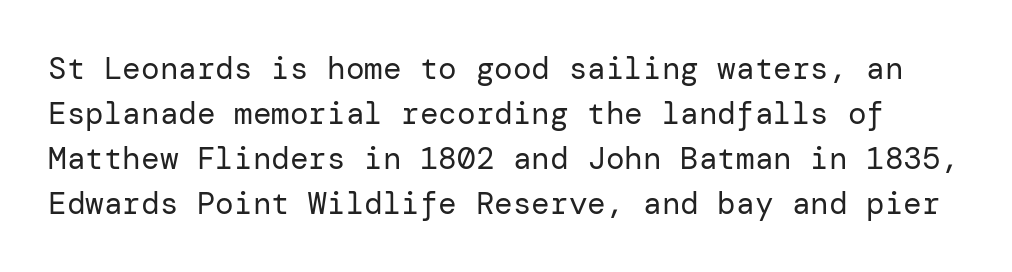
Q: Is the text bold? A: No.
Q: Is the text italic (slanted)? A: No, it is upright.
Q: Is the typeface a serif or a sans-serif typeface? A: Sans-serif.
Q: Is the text underlined? A: No.
Q: Is the spacing between letters normal or unusually wide? A: Normal.
Q: Is the spacing between lines tight, normal or loose? A: Normal.
Q: Width (condensed, normal, or wide)? A: Normal.
Q: Stroke contrast? A: Low.
Q: x-height? A: Medium.
